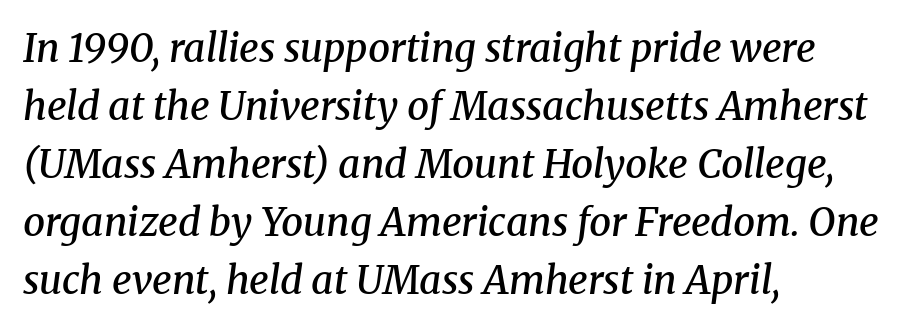
The image shows 39 px semibold serif type, italic (leaning right); set left-aligned, normal line spacing (1.49x), normal letter spacing, not underlined; medium stroke contrast and a medium x-height.
